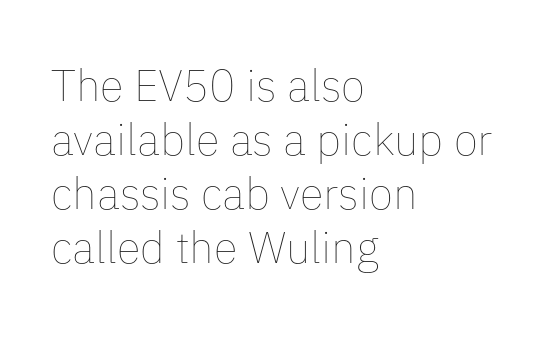
Q: Is the text bold? A: No.
Q: Is the text italic (slanted)? A: No, it is upright.
Q: Is the text underlined? A: No.
Q: How is the paragraph aligned? A: Left-aligned.
Q: Is the spacing between letters normal or unusually wide? A: Normal.
Q: Width (condensed, normal, or wide)? A: Normal.
Q: Stroke contrast? A: Low.
Q: x-height? A: Medium.
Q: Monospaced? A: No.
